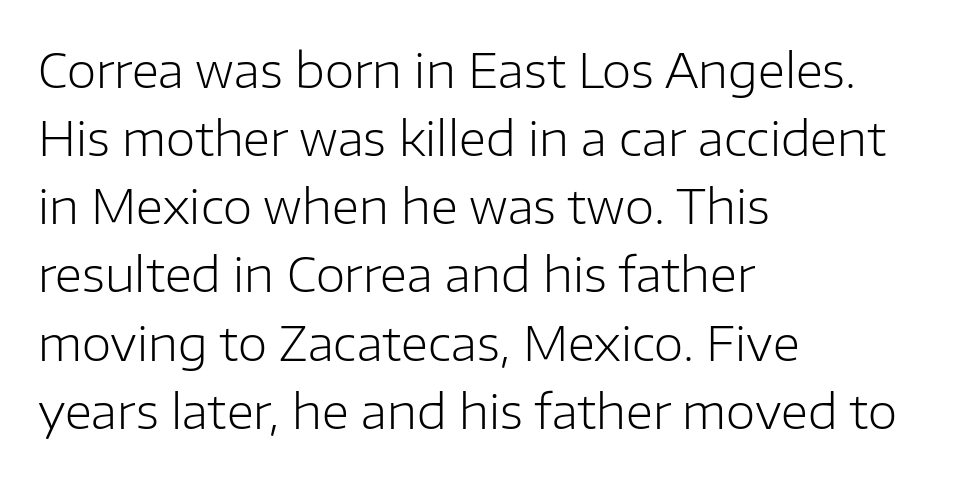
The passage is arranged the way most books set body copy — flush left. Decoration check: the copy has no underline. The axis of the letterforms is exactly vertical. The characters are drawn with everyday or finer stroke widths. The designer went with a sans here, leaving each stem footless.
